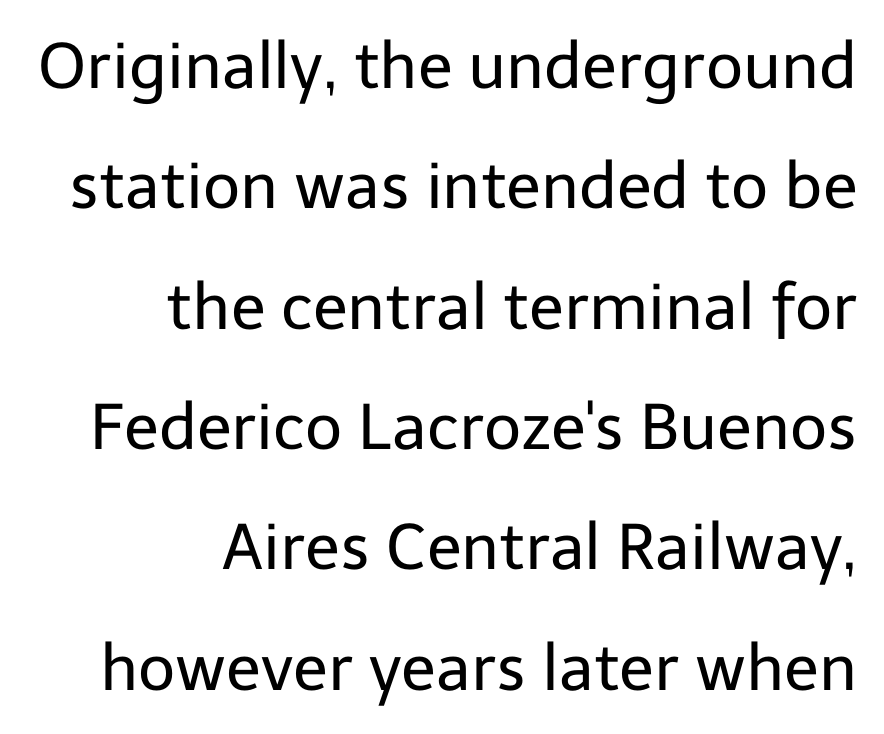
{"serif": "no", "italic": "no", "bold": "no", "weight": "regular", "width": "normal", "stroke_contrast": "low", "x_height": "medium", "monospaced": "no", "underline": "no", "align": "right", "line_spacing_ratio": 1.88, "letter_spacing": "normal", "letter_spacing_em": 0.0, "glyph_px": 64}
